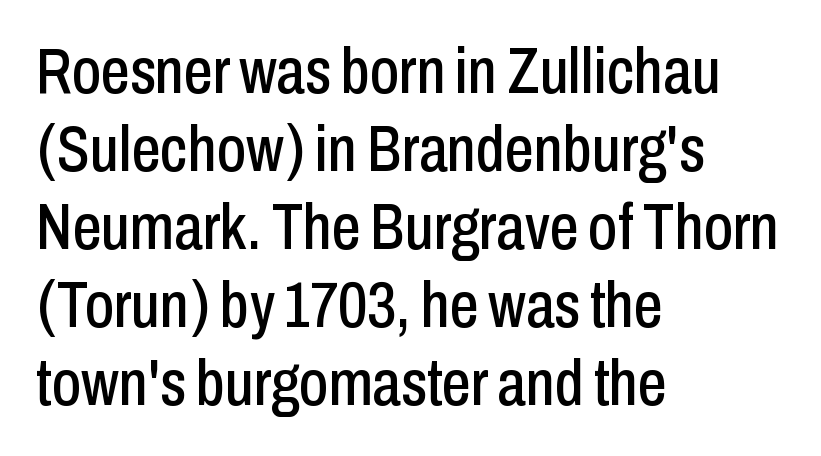
The image shows 64 px condensed sans-serif type, upright; set left-aligned, line spacing 1.22x, normal letter spacing, not underlined; low stroke contrast and a medium x-height.
